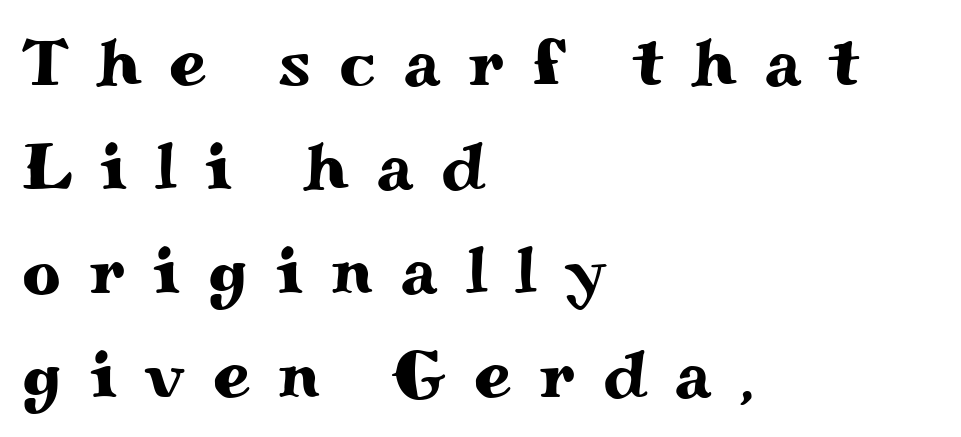
The image shows 67 px wide serif type, upright; set left-aligned, normal line spacing (1.55x), unusually wide letter spacing (+0.42 em), not underlined; medium stroke contrast and a small x-height.
